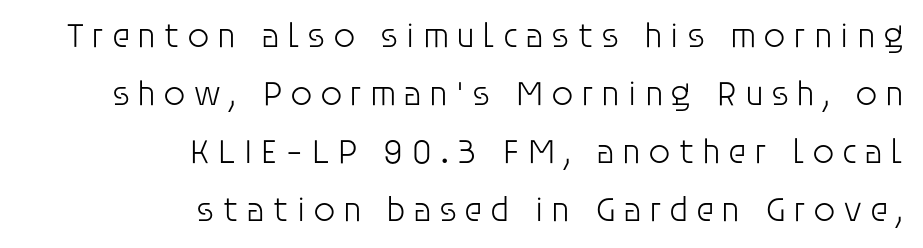
Typographically, this falls in the sans-serif category. The compositor pushed each line to the right boundary. Unbolded letterforms with no extra heft. Upright lettering throughout. The words here are not underlined.
